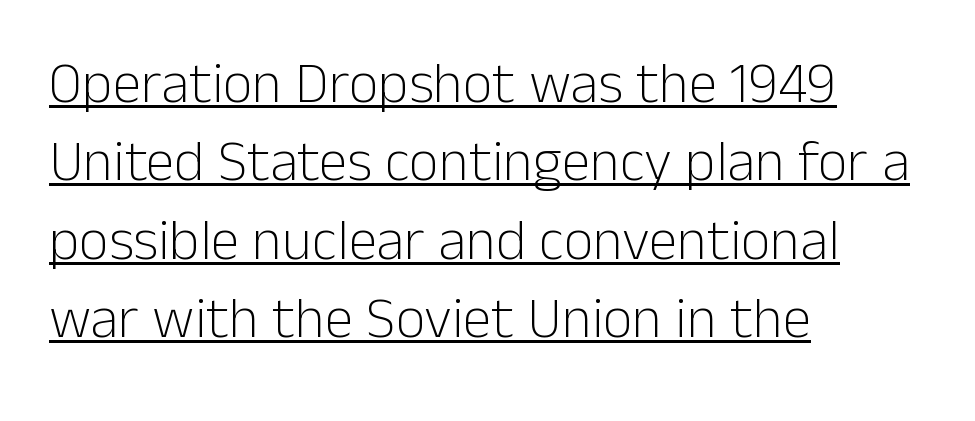
Q: Is the text bold? A: No.
Q: Is the text italic (slanted)? A: No, it is upright.
Q: Is the typeface a serif or a sans-serif typeface? A: Sans-serif.
Q: Is the text underlined? A: Yes.
Q: How is the paragraph aligned? A: Left-aligned.
Q: Is the spacing between letters normal or unusually wide? A: Normal.
Q: Is the spacing between lines tight, normal or loose? A: Normal.
Q: Width (condensed, normal, or wide)? A: Normal.
Q: Stroke contrast? A: Low.
Q: x-height? A: Medium.
Q: Monospaced? A: No.
